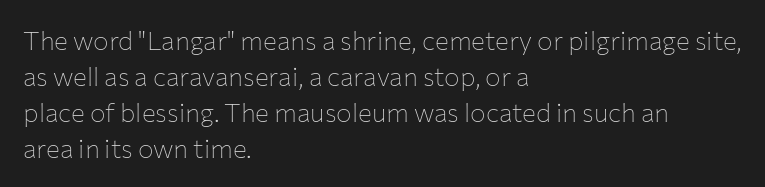
{"italic": "no", "bold": "no", "underline": "no", "align": "left", "line_spacing": "normal", "line_spacing_ratio": 1.38, "letter_spacing": "normal", "letter_spacing_em": 0.0, "glyph_px": 26}
